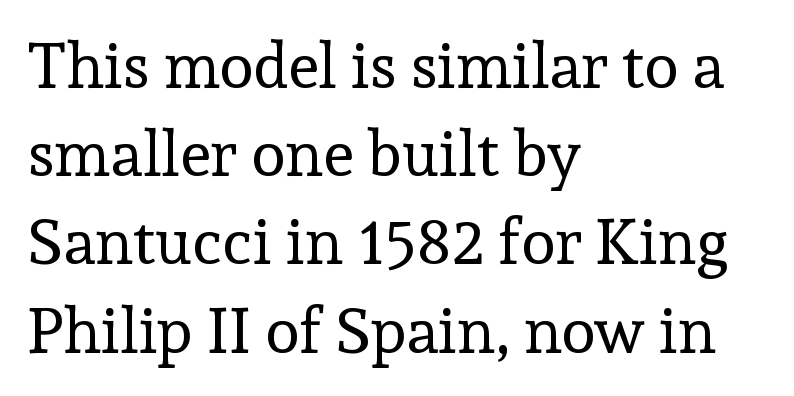
The image shows 63 px regular-weight serif type, upright; set left-aligned, normal line spacing (1.4x), normal letter spacing, not underlined; a medium x-height.
